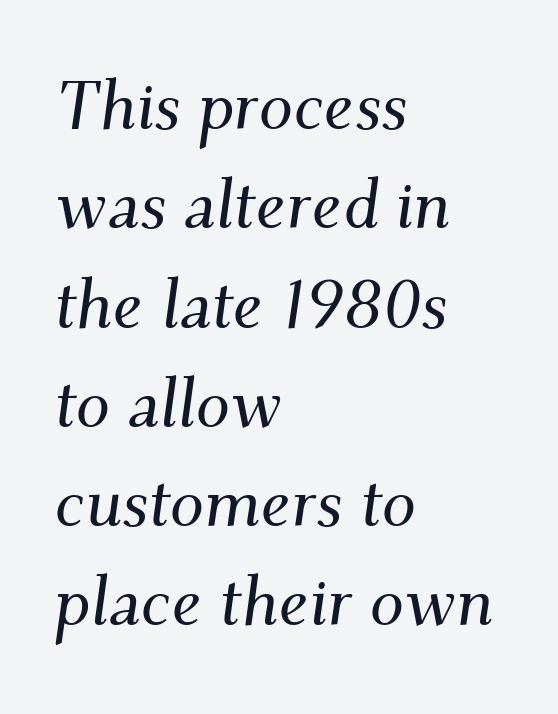
A typesetter would call this proportional, since set widths differ per character. These lines stack with their left ends in a neat column. Notice how descenders clear the ascenders below comfortably — that's standard leading. This sample uses an oblique cut, with every glyph tilted off the vertical. The designer went with a serif here, giving each stem small feet. The glyphs are unaccompanied by any horizontal stroke below them.
